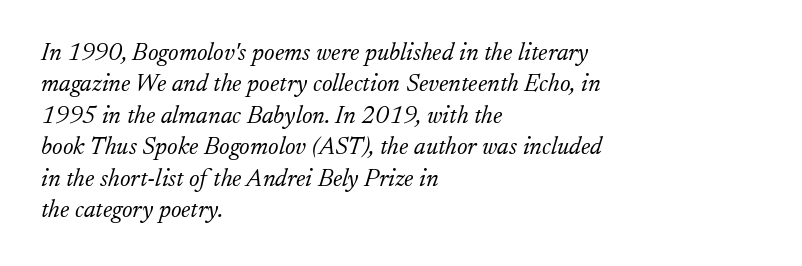
Q: Is the text bold? A: No.
Q: Is the text italic (slanted)? A: Yes, it leans right by about 17 degrees.
Q: Is the text underlined? A: No.
Q: How is the paragraph aligned? A: Left-aligned.
Q: Is the spacing between letters normal or unusually wide? A: Normal.
Q: Is the spacing between lines tight, normal or loose? A: Normal.
